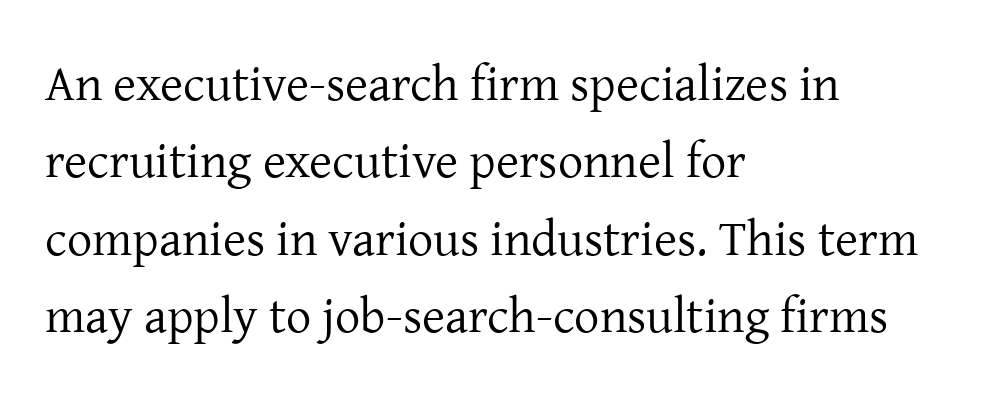
Posture: vertical. Compared with a centered layout, this one pins lines to the left instead. The foot of each line stays bare and open. This sample uses a serif face. Think standard paragraph weight, or any step lighter than that. You could not count columns in this text — the font is proportionally spaced.
